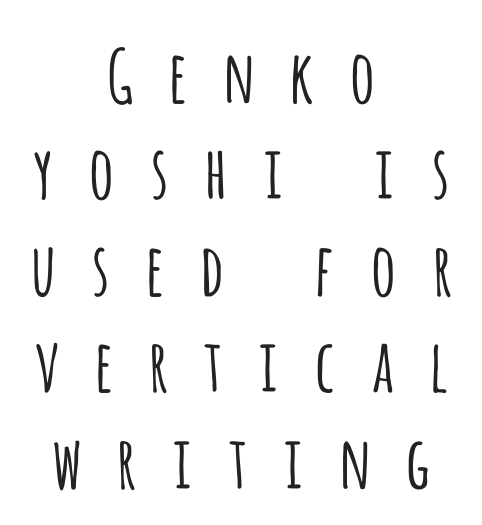
Q: Is the text bold? A: No.
Q: Is the text italic (slanted)? A: No, it is upright.
Q: Is the typeface a serif or a sans-serif typeface? A: Sans-serif.
Q: Is the text underlined? A: No.
Q: How is the paragraph aligned? A: Centered.
Q: Is the spacing between letters normal or unusually wide? A: Unusually wide.
Q: Is the spacing between lines tight, normal or loose? A: Normal.
Q: Width (condensed, normal, or wide)? A: Condensed.
Q: Stroke contrast? A: Low.
Q: x-height? A: Large.
Q: Monospaced? A: No.
